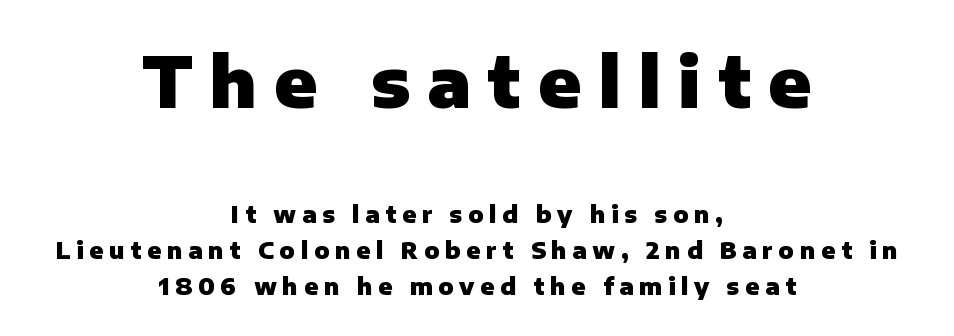
{"serif": "no", "italic": "no", "bold": "yes", "weight": "heavy", "width": "normal", "stroke_contrast": "low", "x_height": "medium", "monospaced": "no", "underline": "no", "align": "center", "line_spacing": "normal", "line_spacing_ratio": 1.55, "letter_spacing": "wide", "letter_spacing_em": 0.24, "larger_block": "first", "size_ratio": 3.04, "glyph_px": 70}
